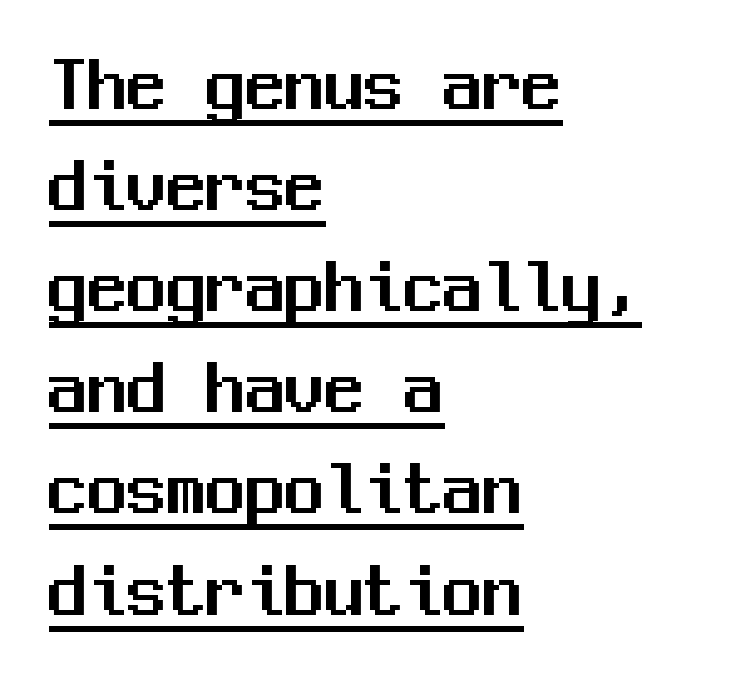
{"serif": "no", "italic": "no", "width": "normal", "stroke_contrast": "medium", "x_height": "medium", "monospaced": "yes", "underline": "yes", "align": "left", "line_spacing": "normal", "line_spacing_ratio": 1.28, "letter_spacing": "normal", "letter_spacing_em": 0.0, "glyph_px": 79}
